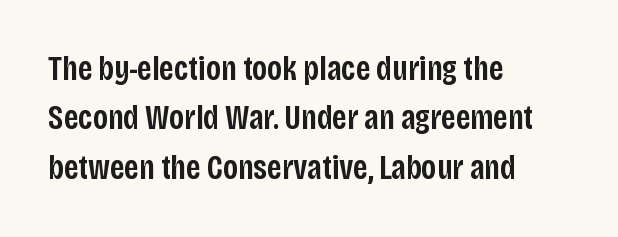
The image shows 34 px semibold, condensed sans-serif type, upright; set left-aligned, normal line spacing (1.45x), normal letter spacing, not underlined; low stroke contrast and a large x-height.
